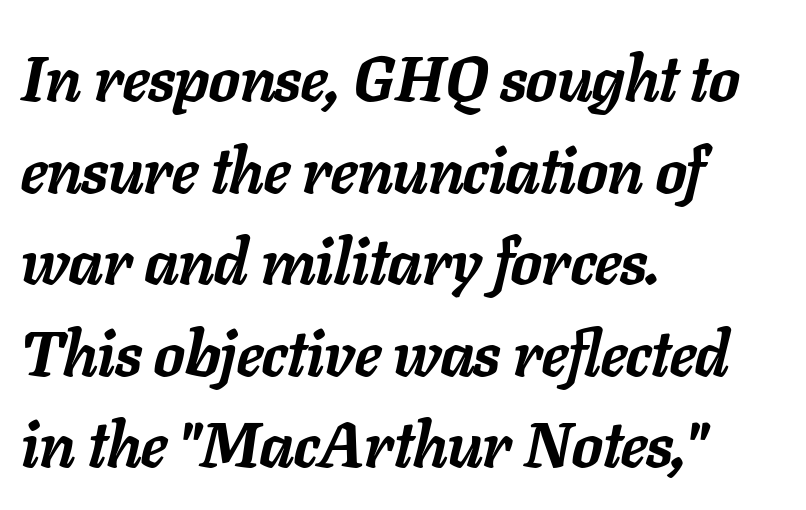
Q: Is the text bold? A: Yes.
Q: Is the text italic (slanted)? A: Yes, it leans right by about 11 degrees.
Q: Is the text underlined? A: No.
Q: How is the paragraph aligned? A: Left-aligned.
Q: Is the spacing between letters normal or unusually wide? A: Normal.
Q: Is the spacing between lines tight, normal or loose? A: Normal.
Q: Width (condensed, normal, or wide)? A: Normal.
Q: Stroke contrast? A: Low.
Q: x-height? A: Medium.
Q: Monospaced? A: No.
